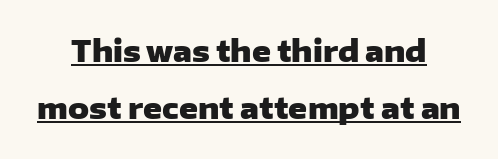
A dark, heavy texture on the line: the type is bold. In terms of letterform style, serifs are entirely absent. Varying glyph widths throughout — classic text-font behaviour. Widely set lines give the paragraph a tall, airy silhouette. Glance below the letters and you will spot a drawn line. These lines keep a tight, regular rhythm from letter to letter.
